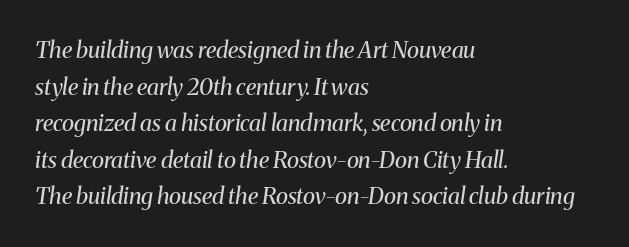
{"italic": "yes", "lean": "right", "slant_degrees": 8, "bold": "no", "underline": "no", "align": "left", "line_spacing": "normal", "line_spacing_ratio": 1.59, "letter_spacing": "normal", "letter_spacing_em": 0.0, "glyph_px": 23}
